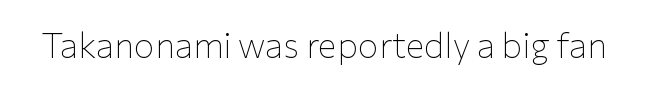
Regarding serifs, this sample does without them. The gaps between neighbouring characters are ordinary and unremarkable. Varying glyph widths throughout — classic text-font behaviour. Italic: no, the glyphs are upright roman. The font sits on the lighter half of the weight spectrum, regular included. Descenders are the only things crossing below the line.
